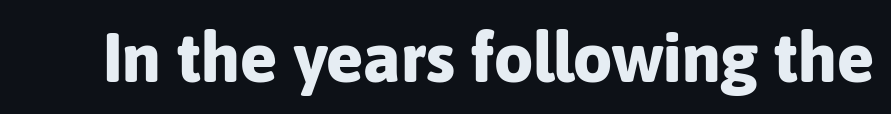
The image shows 69 px bold sans-serif type, upright; set normal letter spacing, not underlined; low stroke contrast and a medium x-height.
